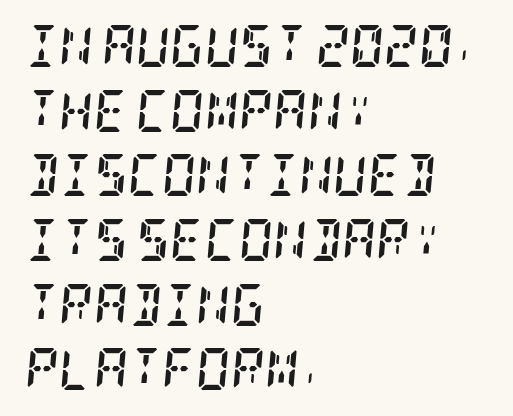
{"serif": "yes", "italic": "yes", "lean": "right", "slant_degrees": 5, "bold": "yes", "weight": "semibold", "width": "condensed", "stroke_contrast": "low", "x_height": "large", "underline": "no", "align": "left", "line_spacing": "normal", "line_spacing_ratio": 1.54, "letter_spacing": "normal", "letter_spacing_em": 0.0, "glyph_px": 42}
